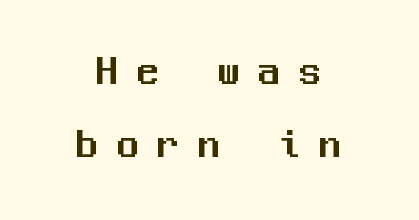
The image shows 44 px sans-serif type, upright, monospaced; set centered, normal line spacing (1.67x), unusually wide letter spacing (+0.42 em), not underlined; medium stroke contrast and a medium x-height.
